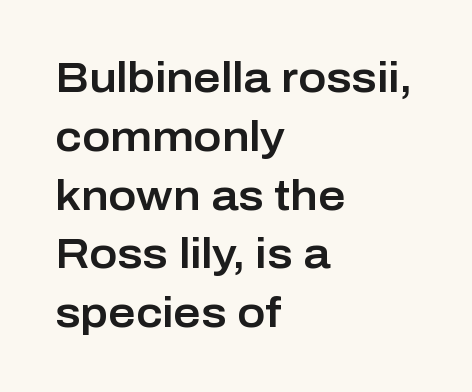
Q: Is the text italic (slanted)? A: No, it is upright.
Q: Is the typeface a serif or a sans-serif typeface? A: Sans-serif.
Q: Is the text underlined? A: No.
Q: How is the paragraph aligned? A: Left-aligned.
Q: Is the spacing between letters normal or unusually wide? A: Normal.
Q: Is the spacing between lines tight, normal or loose? A: Normal.
Q: Width (condensed, normal, or wide)? A: Normal.
Q: Stroke contrast? A: Low.
Q: x-height? A: Medium.
Q: Monospaced? A: No.
